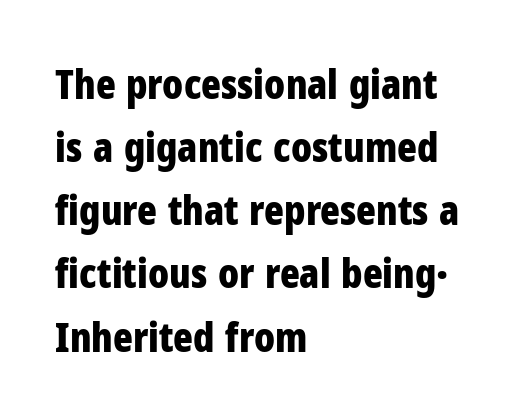
Q: Is the text bold? A: Yes.
Q: Is the text italic (slanted)? A: No, it is upright.
Q: Is the typeface a serif or a sans-serif typeface? A: Sans-serif.
Q: Is the text underlined? A: No.
Q: How is the paragraph aligned? A: Left-aligned.
Q: Is the spacing between letters normal or unusually wide? A: Normal.
Q: Is the spacing between lines tight, normal or loose? A: Normal.
Q: Width (condensed, normal, or wide)? A: Condensed.
Q: Stroke contrast? A: Low.
Q: x-height? A: Medium.
Q: Monospaced? A: No.
